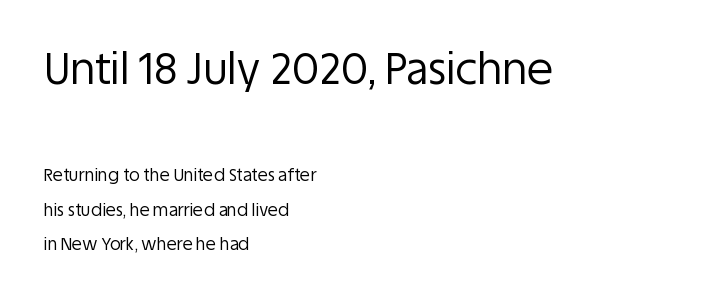
{"serif": "no", "italic": "no", "bold": "no", "weight": "regular", "width": "normal", "stroke_contrast": "low", "x_height": "large", "monospaced": "no", "underline": "no", "align": "left", "line_spacing": "loose", "line_spacing_ratio": 2.02, "letter_spacing": "normal", "letter_spacing_em": 0.0, "larger_block": "first", "size_ratio": 2.53, "glyph_px": 43}
